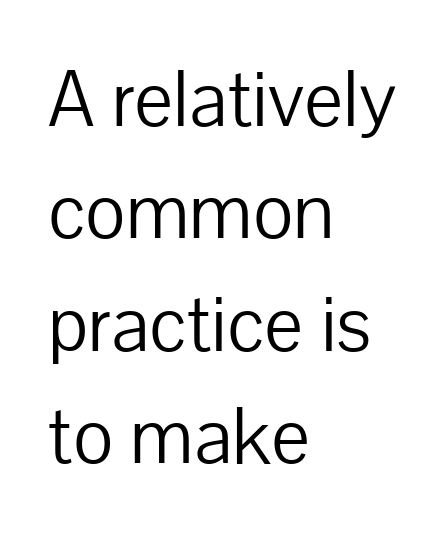
All the whitespace from short lines collects on the right. Upright lettering throughout. Letterform terminals end flat and unadorned throughout the passage. These glyphs show unthickened strokes, regular width or finer.
